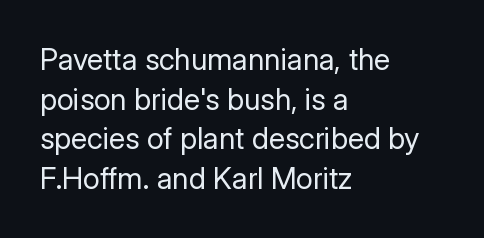
{"serif": "no", "italic": "no", "bold": "no", "weight": "regular", "width": "normal", "stroke_contrast": "low", "x_height": "medium", "monospaced": "no", "underline": "no", "align": "left", "line_spacing": "normal", "line_spacing_ratio": 1.32, "letter_spacing": "normal", "letter_spacing_em": 0.0, "glyph_px": 30}
